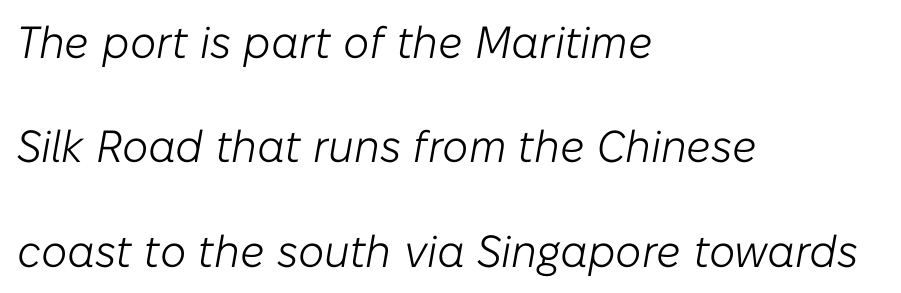
Q: Is the text bold? A: No.
Q: Is the text italic (slanted)? A: Yes, it leans right by about 10 degrees.
Q: Is the text underlined? A: No.
Q: How is the paragraph aligned? A: Left-aligned.
Q: Is the spacing between letters normal or unusually wide? A: Normal.
Q: Is the spacing between lines tight, normal or loose? A: Loose.
Q: Width (condensed, normal, or wide)? A: Normal.
Q: Stroke contrast? A: Low.
Q: x-height? A: Medium.
Q: Monospaced? A: No.
